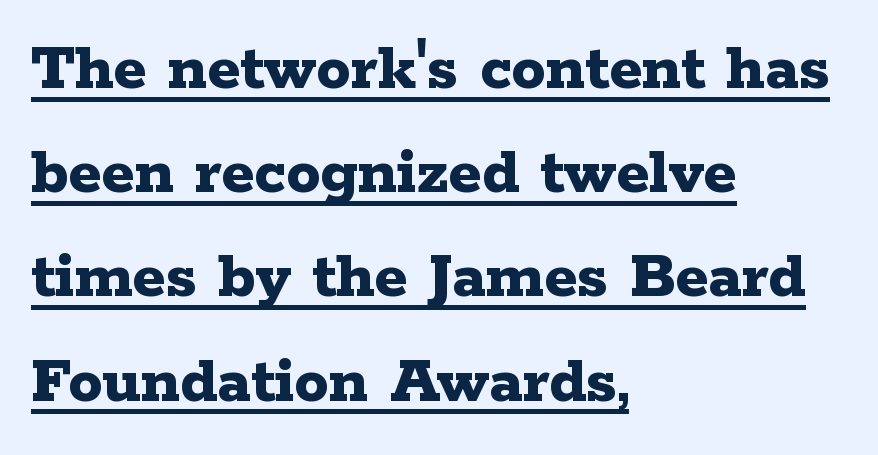
The image shows 69 px bold, wide serif type, upright; set left-aligned, normal line spacing (1.51x), normal letter spacing, underlined; low stroke contrast and a medium x-height.
